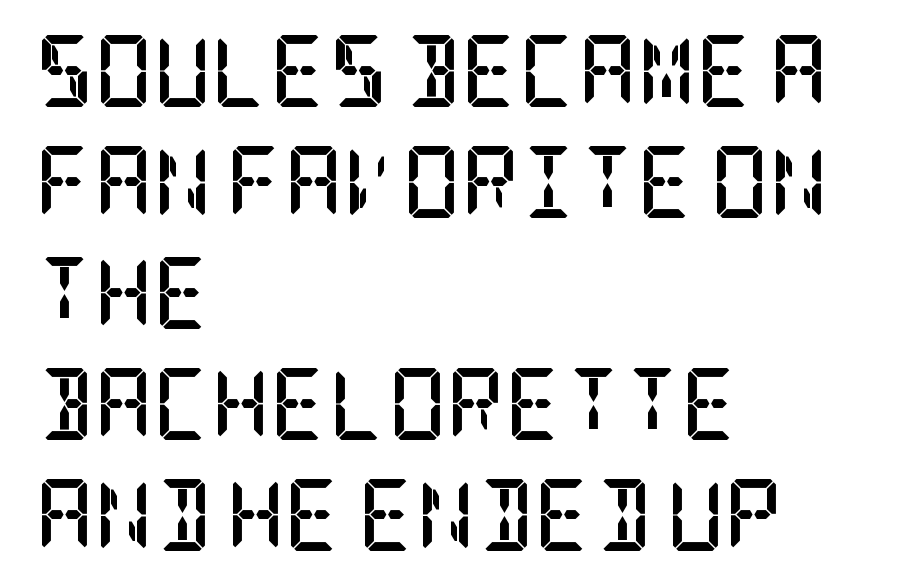
Weight check: bold — yes, fully. Do the letters lean? They stand straight. Unmarked baselines from the first word to the last. The paragraph shown leans on its left margin. Leading matches the norm, producing a regular column. A typesetter would call this zero additional tracking.
